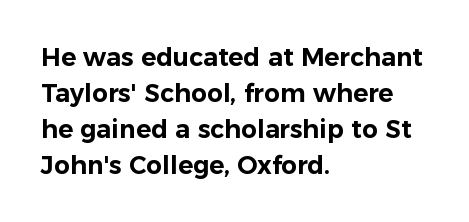
Q: Is the text italic (slanted)? A: No, it is upright.
Q: Is the text underlined? A: No.
Q: How is the paragraph aligned? A: Left-aligned.
Q: Is the spacing between letters normal or unusually wide? A: Normal.
Q: Is the spacing between lines tight, normal or loose? A: Normal.
